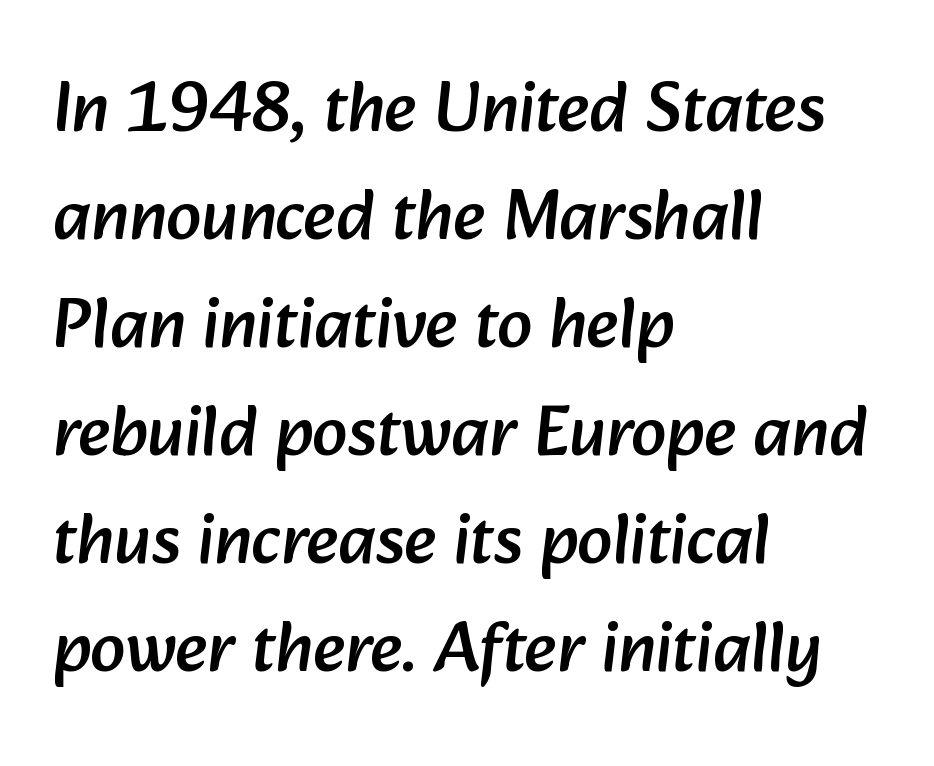
The image shows 71 px sans-serif type; set left-aligned, normal line spacing (1.52x), normal letter spacing, not underlined; low stroke contrast and a medium x-height.
